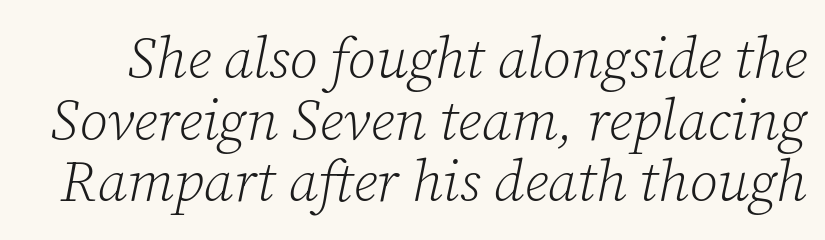
The image shows 57 px light serif type, italic (leaning right); set tight line spacing (1.08x), normal letter spacing, not underlined; low stroke contrast and a medium x-height.
